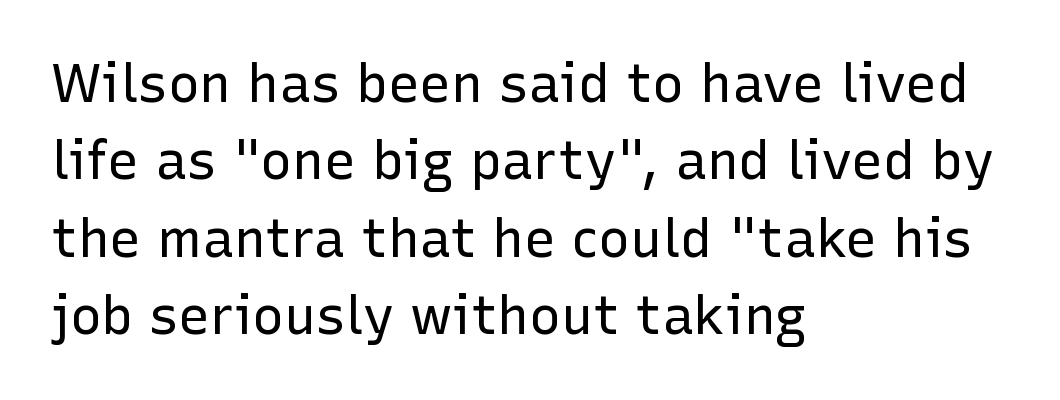
Q: Is the text bold? A: No.
Q: Is the text italic (slanted)? A: No, it is upright.
Q: Is the typeface a serif or a sans-serif typeface? A: Sans-serif.
Q: Is the text underlined? A: No.
Q: How is the paragraph aligned? A: Left-aligned.
Q: Is the spacing between letters normal or unusually wide? A: Normal.
Q: Is the spacing between lines tight, normal or loose? A: Normal.
Q: Width (condensed, normal, or wide)? A: Normal.
Q: Stroke contrast? A: Low.
Q: x-height? A: Medium.
Q: Monospaced? A: No.
